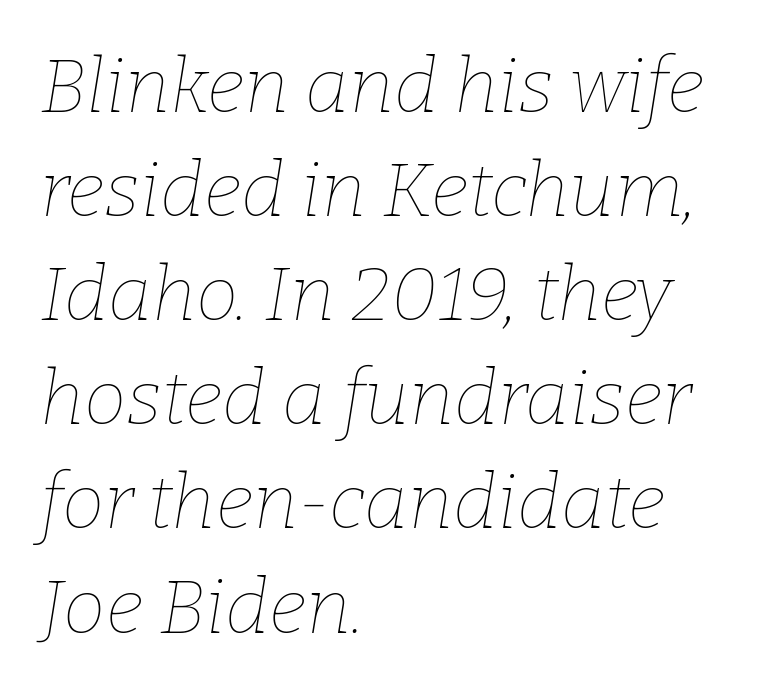
Q: Is the text bold? A: No.
Q: Is the text italic (slanted)? A: Yes, it leans right by about 9 degrees.
Q: Is the text underlined? A: No.
Q: How is the paragraph aligned? A: Left-aligned.
Q: Is the spacing between letters normal or unusually wide? A: Normal.
Q: Is the spacing between lines tight, normal or loose? A: Normal.
Q: Width (condensed, normal, or wide)? A: Normal.
Q: Stroke contrast? A: Low.
Q: x-height? A: Medium.
Q: Monospaced? A: No.
